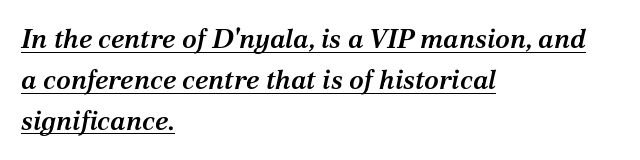
{"italic": "yes", "lean": "right", "slant_degrees": 12, "bold": "semi", "underline": "yes", "align": "left", "line_spacing": "normal", "line_spacing_ratio": 1.51, "letter_spacing": "normal", "letter_spacing_em": 0.0, "glyph_px": 27}
